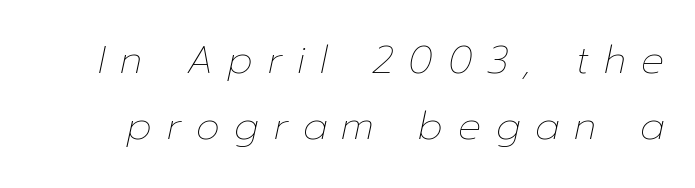
{"italic": "yes", "lean": "right", "slant_degrees": 12, "bold": "no", "weight": "thin", "width": "normal", "stroke_contrast": "low", "x_height": "medium", "monospaced": "no", "underline": "no", "line_spacing_ratio": 1.75, "letter_spacing": "wide", "letter_spacing_em": 0.39, "glyph_px": 38}
